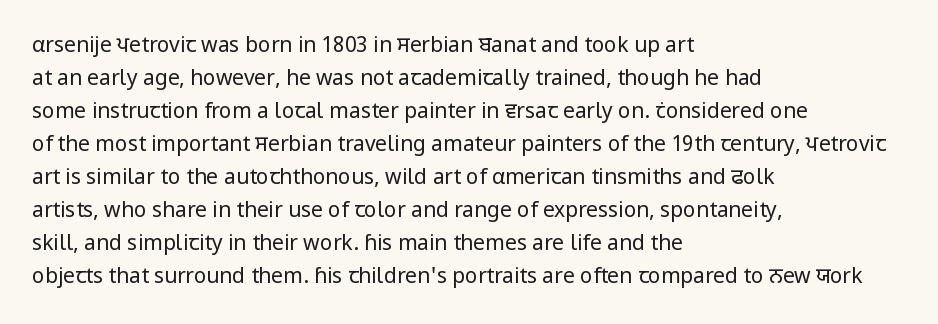
{"italic": "no", "bold": "no", "underline": "no", "align": "left", "line_spacing": "normal", "line_spacing_ratio": 1.57, "letter_spacing": "normal", "letter_spacing_em": 0.0, "glyph_px": 21}
